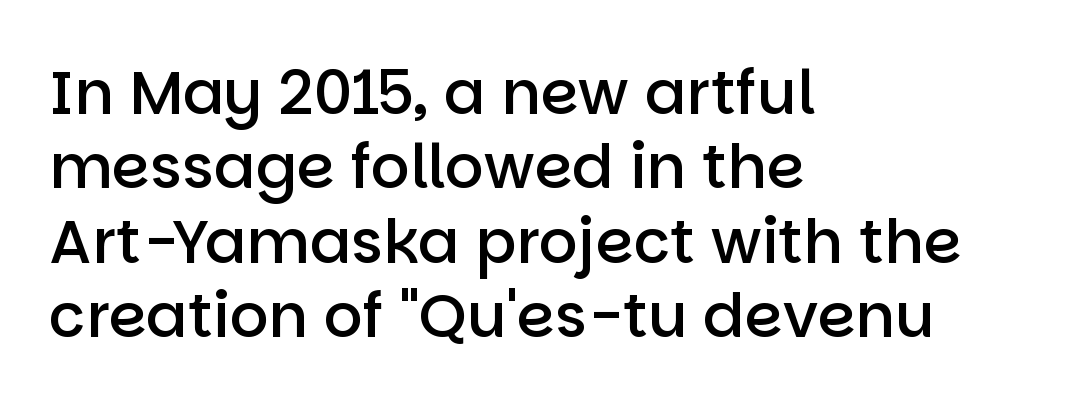
The image shows 61 px semibold sans-serif type, upright; set left-aligned, line spacing 1.22x, normal letter spacing, not underlined; low stroke contrast and a large x-height.
